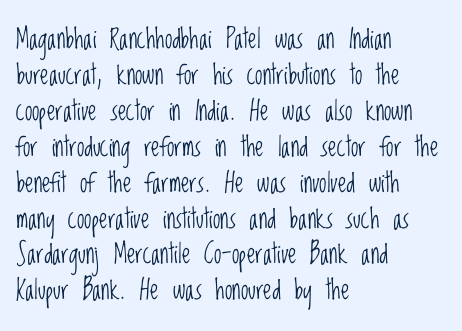
A clean baseline with only descenders dipping below it. The letters stand upright; this is a roman face. The letterforms sit shoulder to shoulder at normal distance. The compositor pushed each line to the left boundary.
